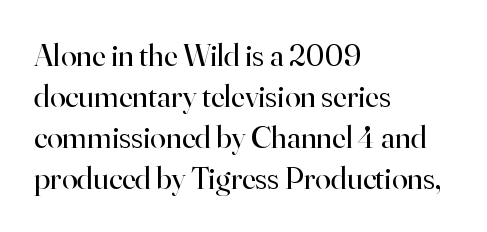
{"serif": "yes", "italic": "no", "bold": "no", "weight": "regular", "width": "normal", "stroke_contrast": "high", "x_height": "small", "monospaced": "no", "underline": "no", "align": "left", "line_spacing": "normal", "line_spacing_ratio": 1.28, "letter_spacing": "normal", "letter_spacing_em": 0.0, "glyph_px": 32}
